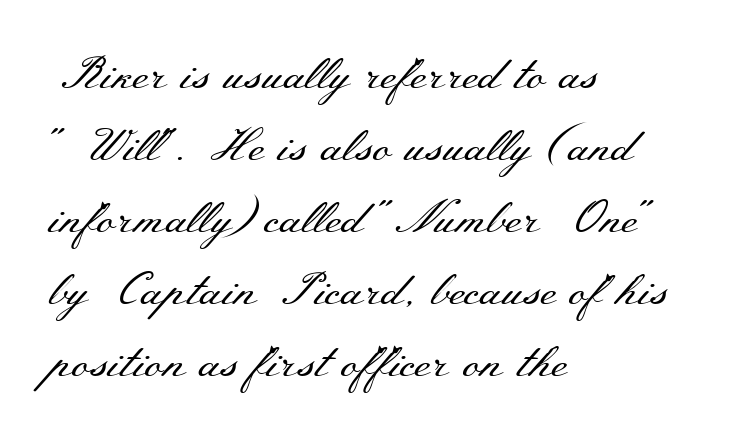
{"serif": "yes", "bold": "no", "weight": "regular", "width": "wide", "stroke_contrast": "medium", "x_height": "small", "monospaced": "no", "underline": "no", "align": "left", "line_spacing": "normal", "line_spacing_ratio": 1.6, "letter_spacing": "normal", "letter_spacing_em": 0.0, "glyph_px": 45}
